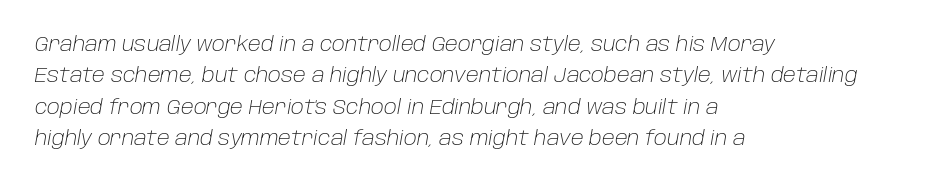
The image shows 20 px text type, italic (leaning right); set left-aligned, normal line spacing (1.57x), normal letter spacing, not underlined.
